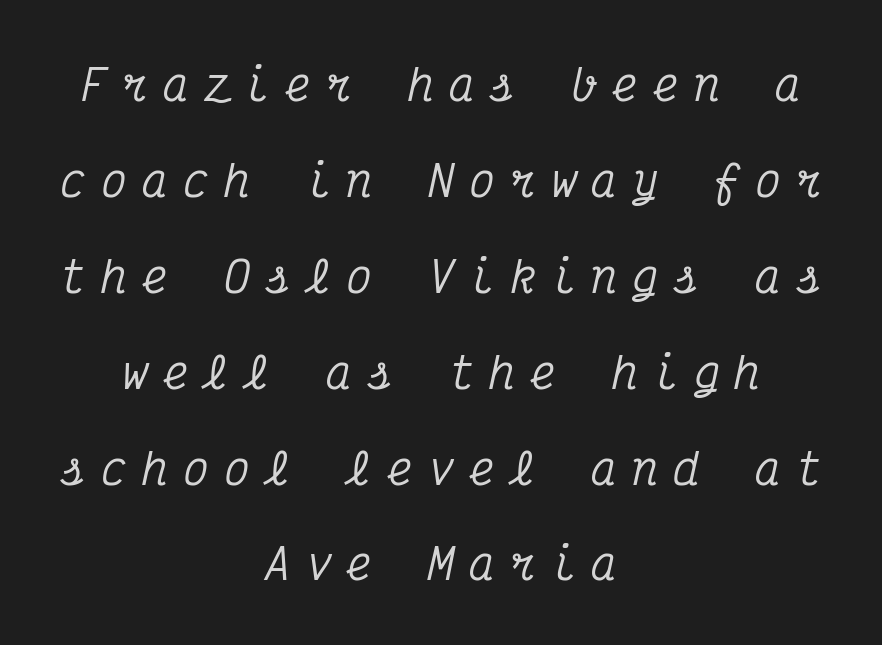
{"serif": "yes", "italic": "yes", "lean": "right", "slant_degrees": 12, "width": "condensed", "stroke_contrast": "medium", "x_height": "medium", "monospaced": "yes", "underline": "no", "align": "center", "line_spacing": "loose", "line_spacing_ratio": 2.23, "letter_spacing": "wide", "letter_spacing_em": 0.35, "glyph_px": 43}
